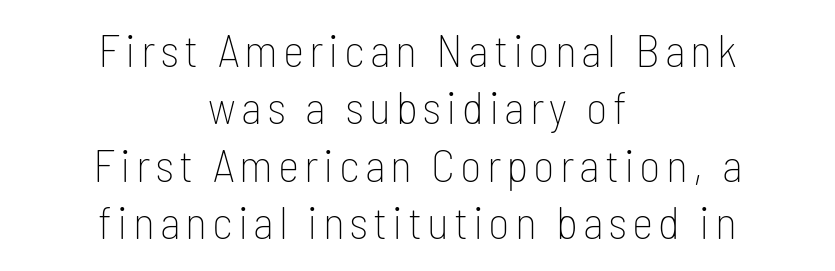
Notice how descenders clear the ascenders below comfortably — that's standard leading. Reading down the block, each line starts at a different indent, mirrored at its end. Counters stay open thanks to moderate or lighter strokes. The gap between lines stays unmarked.
